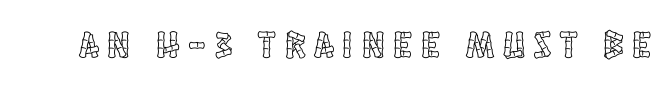
Every stem runs plumb, perpendicular to the baseline. Varying glyph widths throughout — classic text-font behaviour. Tracking here is generous; glyphs stand well apart from one another. The space directly below the letters is spotless.
